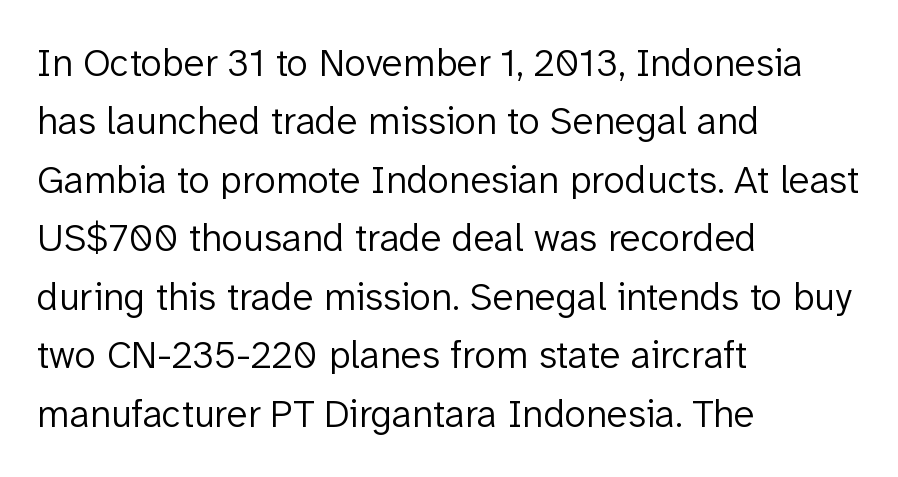
{"serif": "no", "italic": "no", "bold": "no", "weight": "light", "width": "normal", "stroke_contrast": "low", "x_height": "medium", "monospaced": "no", "underline": "no", "align": "left", "line_spacing": "normal", "line_spacing_ratio": 1.5, "letter_spacing": "normal", "letter_spacing_em": 0.0, "glyph_px": 39}
